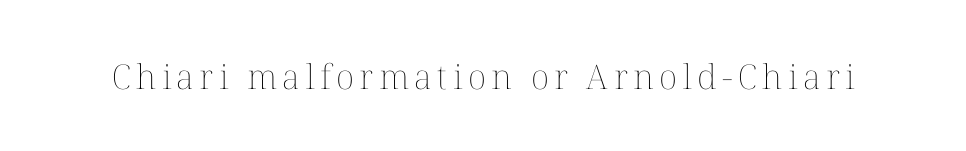
Q: Is the text bold? A: No.
Q: Is the text italic (slanted)? A: No, it is upright.
Q: Is the text underlined? A: No.
Q: Width (condensed, normal, or wide)? A: Normal.
Q: Stroke contrast? A: Medium.
Q: x-height? A: Medium.
Q: Monospaced? A: No.
